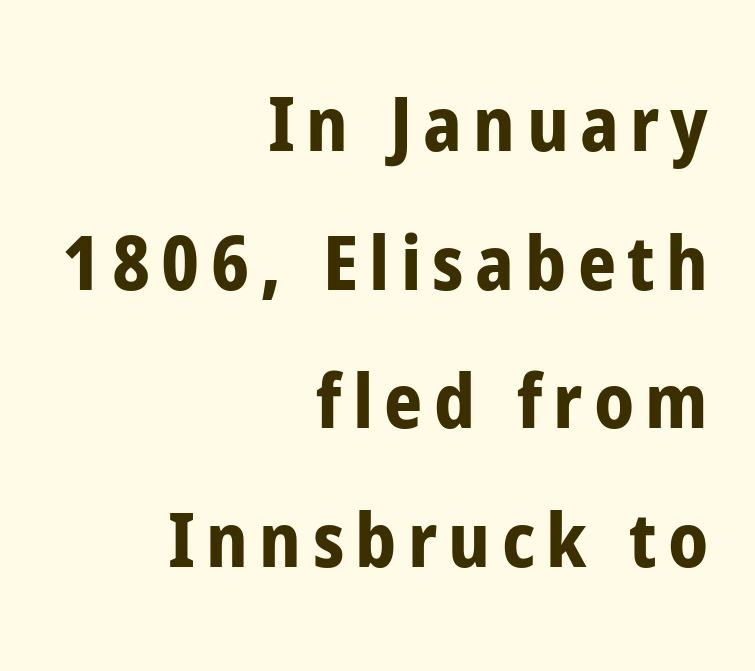
Q: Is the text bold? A: Yes.
Q: Is the text italic (slanted)? A: No, it is upright.
Q: Is the typeface a serif or a sans-serif typeface? A: Sans-serif.
Q: Is the text underlined? A: No.
Q: How is the paragraph aligned? A: Right-aligned.
Q: Width (condensed, normal, or wide)? A: Condensed.
Q: Stroke contrast? A: Low.
Q: x-height? A: Medium.
Q: Monospaced? A: No.
